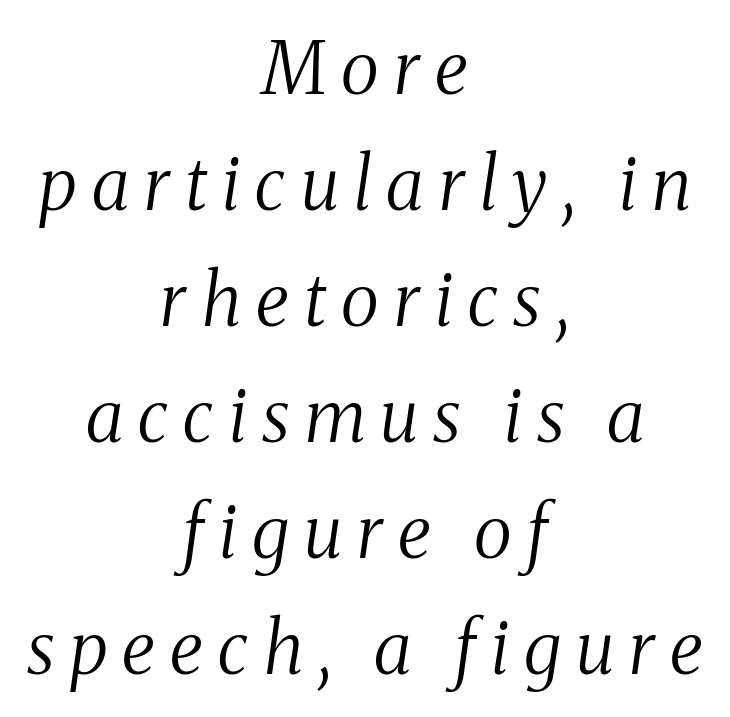
{"serif": "yes", "italic": "yes", "lean": "right", "slant_degrees": 8, "bold": "no", "weight": "regular", "width": "condensed", "stroke_contrast": "medium", "x_height": "medium", "monospaced": "no", "underline": "no", "align": "center", "line_spacing": "normal", "line_spacing_ratio": 1.61, "letter_spacing": "wide", "letter_spacing_em": 0.21, "glyph_px": 72}
